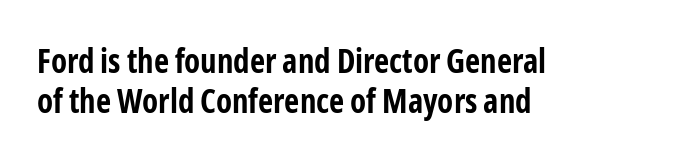
{"serif": "no", "italic": "no", "bold": "yes", "weight": "bold", "width": "condensed", "stroke_contrast": "low", "x_height": "medium", "monospaced": "no", "underline": "no", "align": "left", "line_spacing_ratio": 1.21, "letter_spacing": "normal", "letter_spacing_em": 0.0, "glyph_px": 33}
